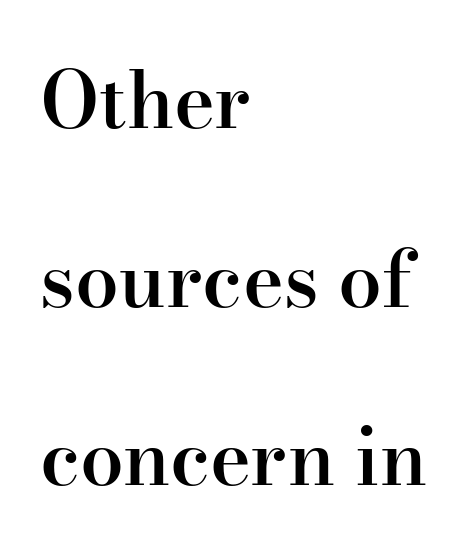
The image shows 78 px semibold serif type, upright; set left-aligned, loose line spacing (2.29x), normal letter spacing, not underlined; high stroke contrast and a small x-height.
